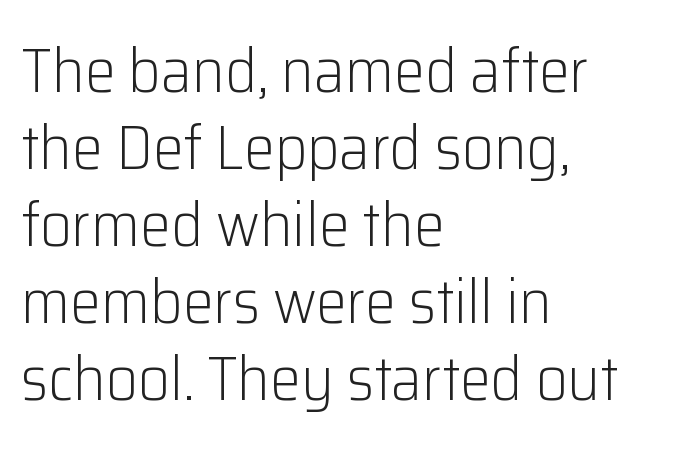
Q: Is the text bold? A: No.
Q: Is the text italic (slanted)? A: No, it is upright.
Q: Is the typeface a serif or a sans-serif typeface? A: Sans-serif.
Q: Is the text underlined? A: No.
Q: How is the paragraph aligned? A: Left-aligned.
Q: Is the spacing between letters normal or unusually wide? A: Normal.
Q: Width (condensed, normal, or wide)? A: Normal.
Q: Stroke contrast? A: Low.
Q: x-height? A: Medium.
Q: Monospaced? A: No.
